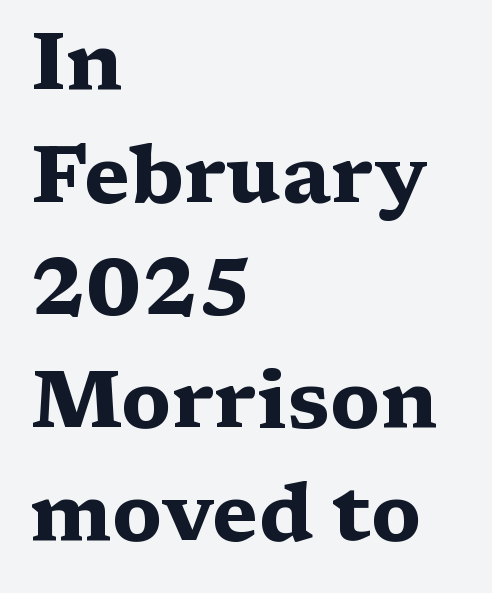
Q: Is the text bold? A: Yes.
Q: Is the text italic (slanted)? A: No, it is upright.
Q: Is the typeface a serif or a sans-serif typeface? A: Serif.
Q: Is the text underlined? A: No.
Q: How is the paragraph aligned? A: Left-aligned.
Q: Is the spacing between letters normal or unusually wide? A: Normal.
Q: Is the spacing between lines tight, normal or loose? A: Normal.
Q: Width (condensed, normal, or wide)? A: Wide.
Q: Stroke contrast? A: Medium.
Q: x-height? A: Medium.
Q: Monospaced? A: No.
